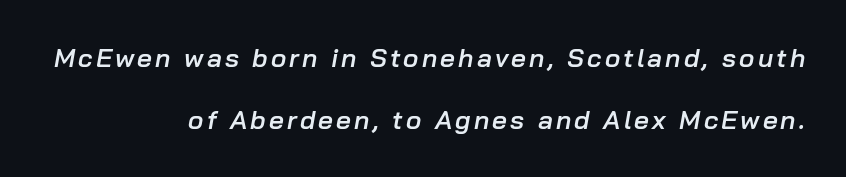
Q: Is the text bold? A: Semi-bold.
Q: Is the text italic (slanted)? A: Yes, it leans right by about 10 degrees.
Q: Is the text underlined? A: No.
Q: How is the paragraph aligned? A: Right-aligned.
Q: Is the spacing between lines tight, normal or loose? A: Loose.
